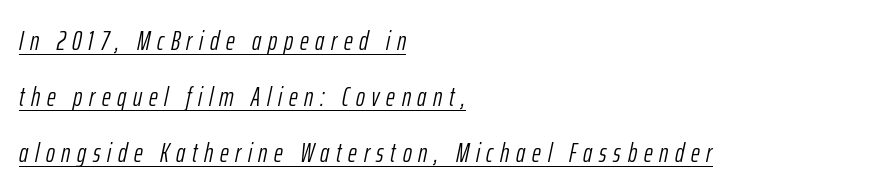
{"italic": "yes", "lean": "right", "slant_degrees": 12, "bold": "no", "underline": "yes", "align": "left", "line_spacing": "loose", "line_spacing_ratio": 2.07, "letter_spacing": "wide", "letter_spacing_em": 0.25, "glyph_px": 27}
